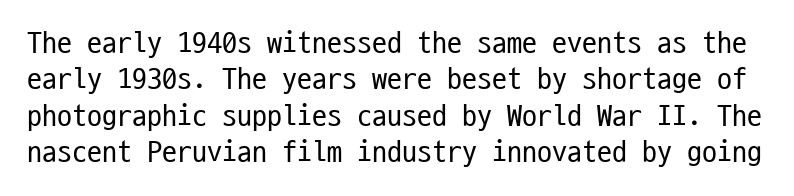
{"serif": "no", "italic": "no", "bold": "no", "weight": "regular", "width": "condensed", "stroke_contrast": "low", "x_height": "medium", "monospaced": "yes", "underline": "no", "line_spacing_ratio": 1.21, "letter_spacing": "normal", "letter_spacing_em": 0.0, "glyph_px": 30}
